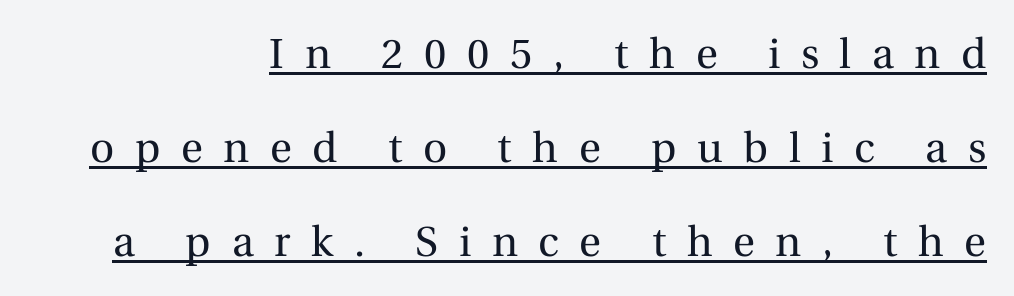
Leading: increased. Leftover space on each line is placed entirely before the opening word. Beneath each row of characters lies a ruled line. The font family rendered here belongs to the serif group. Loose tracking; the words dissolve into strings of separated letters.
